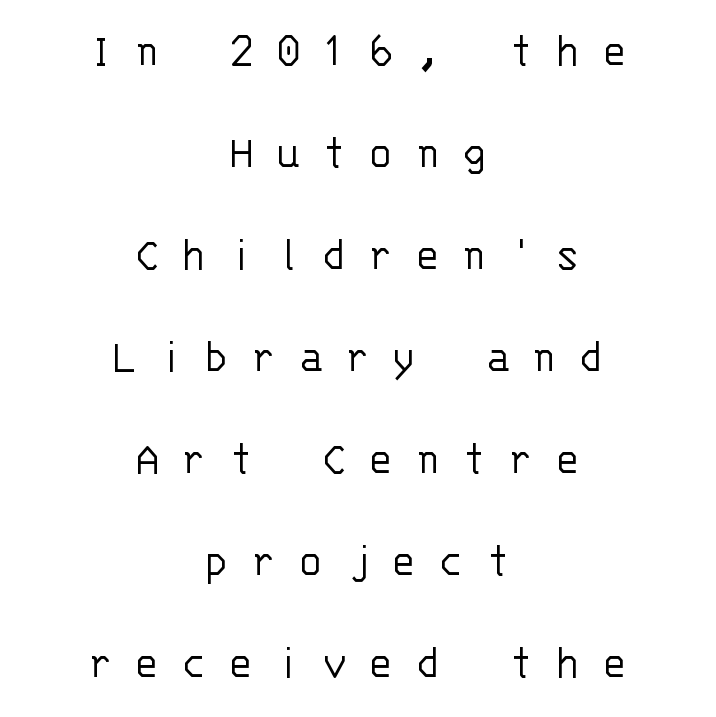
Q: Is the text bold? A: No.
Q: Is the text italic (slanted)? A: No, it is upright.
Q: Is the typeface a serif or a sans-serif typeface? A: Sans-serif.
Q: Is the text underlined? A: No.
Q: How is the paragraph aligned? A: Centered.
Q: Is the spacing between letters normal or unusually wide? A: Unusually wide.
Q: Is the spacing between lines tight, normal or loose? A: Loose.
Q: Width (condensed, normal, or wide)? A: Normal.
Q: Stroke contrast? A: Low.
Q: x-height? A: Large.
Q: Monospaced? A: Yes.
